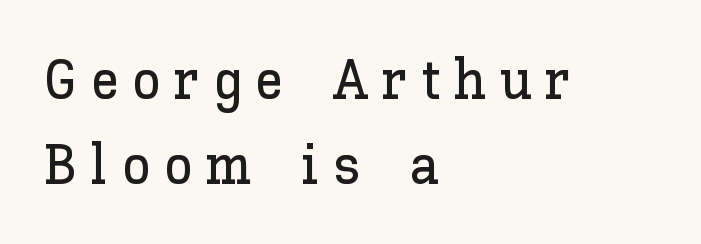
The image shows 57 px text type, upright; set left-aligned, normal line spacing (1.5x), unusually wide letter spacing (+0.24 em), not underlined; low stroke contrast and a medium x-height.
